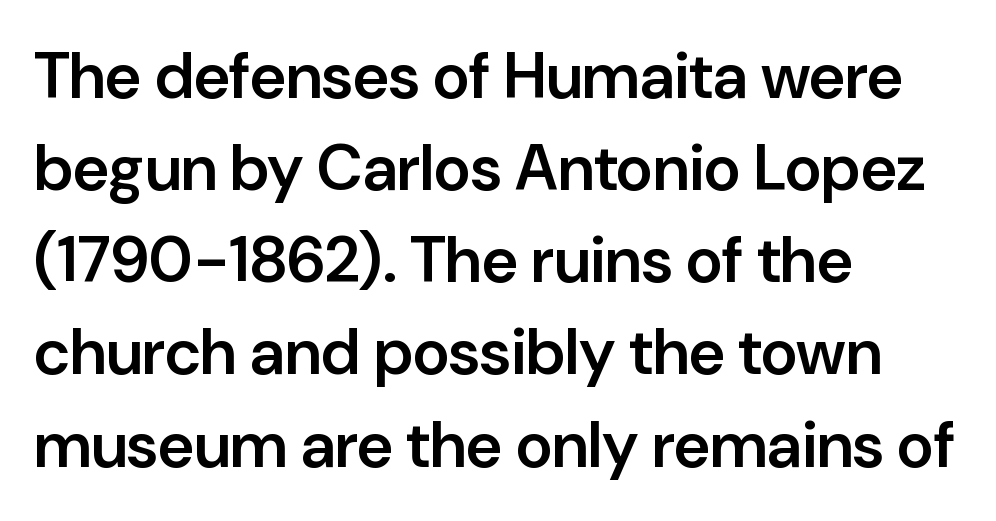
The image shows 64 px semibold sans-serif type, upright; set left-aligned, normal line spacing (1.44x), normal letter spacing, not underlined; low stroke contrast and a medium x-height.
